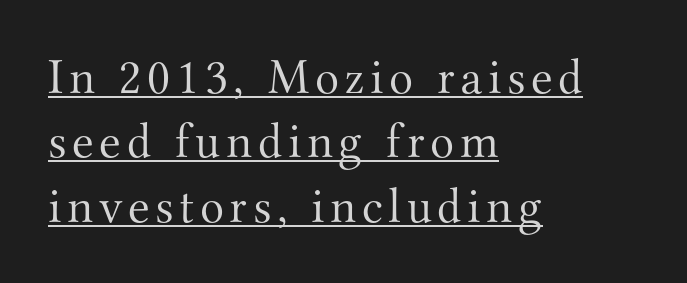
Q: Is the text bold? A: No.
Q: Is the text italic (slanted)? A: No, it is upright.
Q: Is the typeface a serif or a sans-serif typeface? A: Serif.
Q: Is the text underlined? A: Yes.
Q: How is the paragraph aligned? A: Left-aligned.
Q: Is the spacing between lines tight, normal or loose? A: Normal.
Q: Width (condensed, normal, or wide)? A: Normal.
Q: Stroke contrast? A: Medium.
Q: x-height? A: Small.
Q: Monospaced? A: No.
